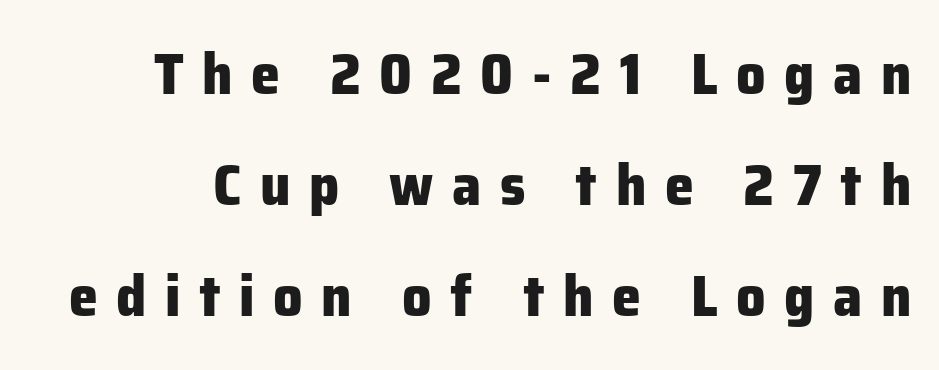
{"serif": "no", "italic": "no", "bold": "yes", "weight": "heavy", "width": "normal", "stroke_contrast": "low", "x_height": "medium", "monospaced": "no", "underline": "no", "line_spacing": "loose", "line_spacing_ratio": 1.91, "letter_spacing": "wide", "letter_spacing_em": 0.32, "glyph_px": 58}
